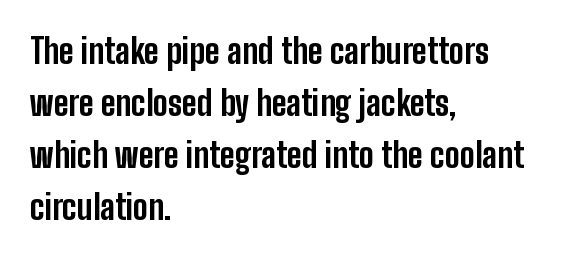
Q: Is the text bold? A: Yes.
Q: Is the text italic (slanted)? A: No, it is upright.
Q: Is the typeface a serif or a sans-serif typeface? A: Sans-serif.
Q: Is the text underlined? A: No.
Q: How is the paragraph aligned? A: Left-aligned.
Q: Is the spacing between letters normal or unusually wide? A: Normal.
Q: Is the spacing between lines tight, normal or loose? A: Normal.
Q: Width (condensed, normal, or wide)? A: Condensed.
Q: Stroke contrast? A: Low.
Q: x-height? A: Medium.
Q: Monospaced? A: No.
